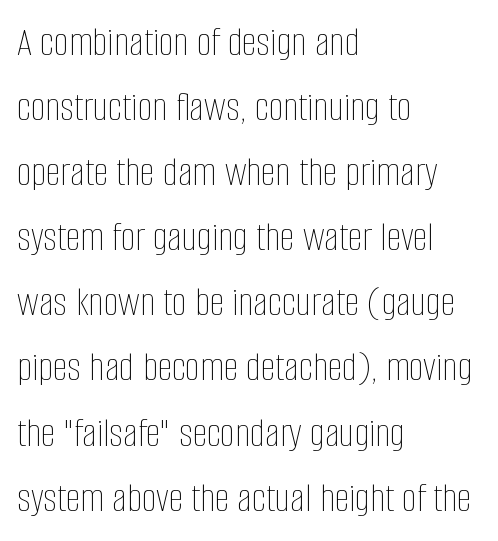
Q: Is the text bold? A: No.
Q: Is the text italic (slanted)? A: No, it is upright.
Q: Is the text underlined? A: No.
Q: How is the paragraph aligned? A: Left-aligned.
Q: Is the spacing between letters normal or unusually wide? A: Normal.
Q: Is the spacing between lines tight, normal or loose? A: Normal.
Q: Width (condensed, normal, or wide)? A: Condensed.
Q: Stroke contrast? A: Low.
Q: x-height? A: Large.
Q: Monospaced? A: No.
